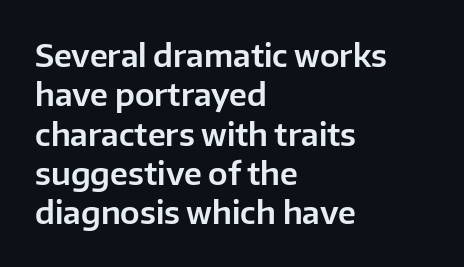
{"serif": "no", "italic": "no", "width": "normal", "stroke_contrast": "low", "x_height": "medium", "monospaced": "no", "underline": "no", "align": "left", "line_spacing": "normal", "line_spacing_ratio": 1.27, "letter_spacing": "normal", "letter_spacing_em": 0.0, "glyph_px": 31}
